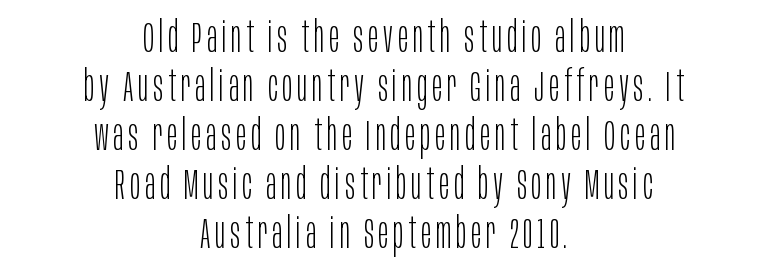
The image shows 43 px light, condensed sans-serif type, upright; set centered, tight line spacing (1.14x), not underlined; low stroke contrast and a large x-height.
